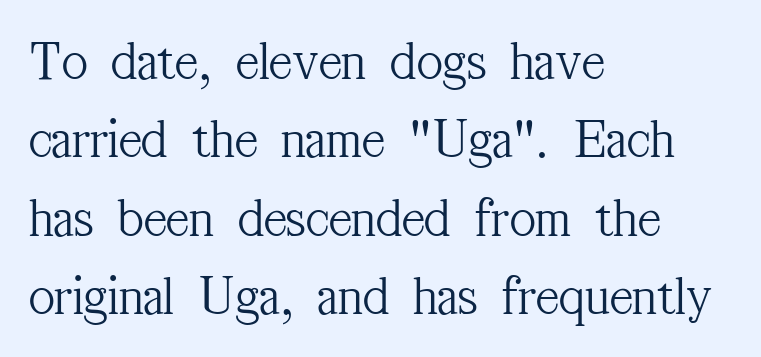
Q: Is the text bold? A: No.
Q: Is the text italic (slanted)? A: No, it is upright.
Q: Is the typeface a serif or a sans-serif typeface? A: Serif.
Q: Is the text underlined? A: No.
Q: How is the paragraph aligned? A: Left-aligned.
Q: Is the spacing between letters normal or unusually wide? A: Normal.
Q: Is the spacing between lines tight, normal or loose? A: Normal.
Q: Width (condensed, normal, or wide)? A: Condensed.
Q: Stroke contrast? A: Medium.
Q: x-height? A: Medium.
Q: Monospaced? A: No.
